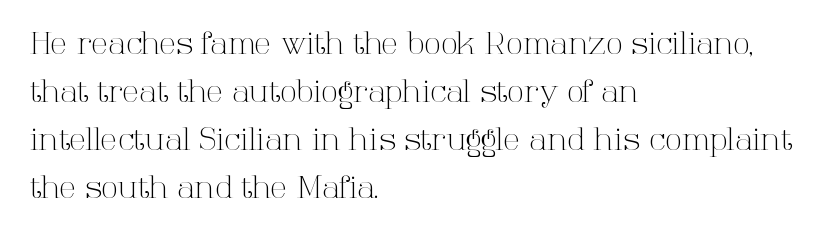
The typesetting does not lean heavy: it is not bold. You can tell from the footed stems that serif type was used. No italicization has been applied; the sample stays upright. Does extra space separate the letters? No, they use regular spacing.
